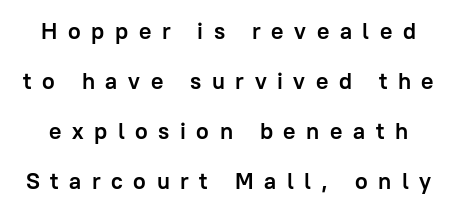
The image shows 23 px bold type, upright; set loose line spacing (2.18x), unusually wide letter spacing (+0.46 em), not underlined.
